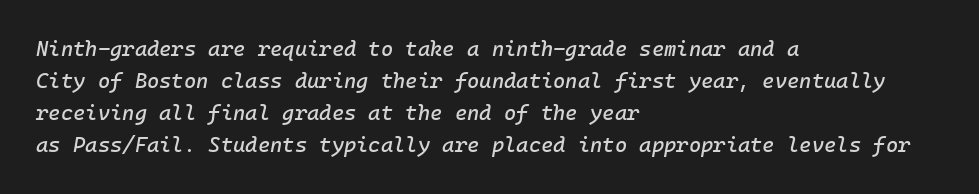
{"italic": "yes", "lean": "right", "slant_degrees": 10, "underline": "no", "align": "left", "line_spacing": "normal", "line_spacing_ratio": 1.53, "letter_spacing": "normal", "letter_spacing_em": 0.0, "glyph_px": 21}
